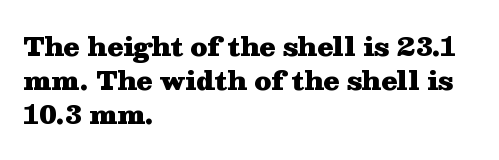
{"italic": "no", "bold": "yes", "underline": "no", "align": "left", "line_spacing": "normal", "line_spacing_ratio": 1.31, "letter_spacing": "normal", "letter_spacing_em": 0.0, "glyph_px": 26}
